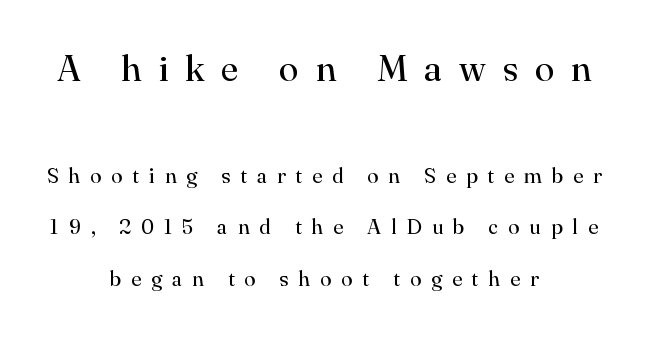
The image shows 36 px regular-weight serif type, upright; set centered, loose line spacing (2.45x), unusually wide letter spacing (+0.47 em), not underlined; the first (top) block is 1.71x larger; high stroke contrast and a small x-height.
